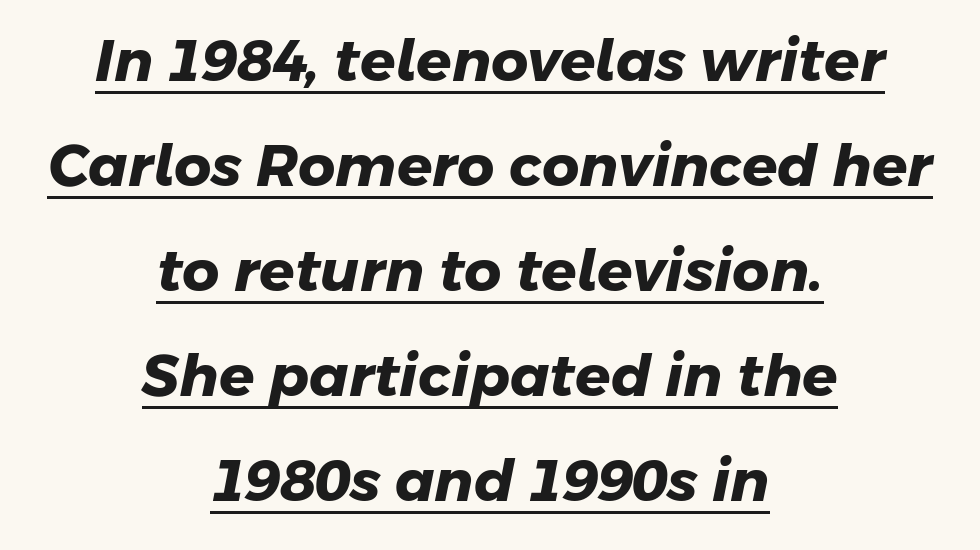
The image shows 58 px heavy sans-serif type; set centered, line spacing 1.81x, normal letter spacing, underlined; low stroke contrast and a medium x-height.
